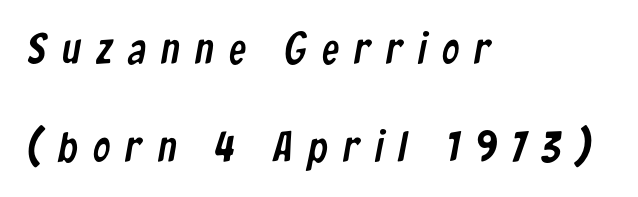
The image shows 43 px condensed sans-serif type; set left-aligned, loose line spacing (2.29x), unusually wide letter spacing (+0.36 em), not underlined; low stroke contrast and a medium x-height.
